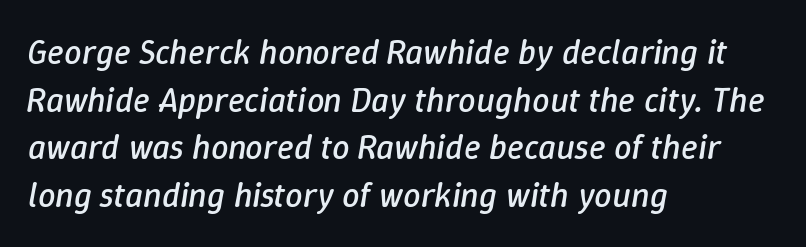
The image shows 35 px regular-weight type, italic (leaning right); set left-aligned, normal line spacing (1.36x), normal letter spacing, not underlined; low stroke contrast and a medium x-height.
